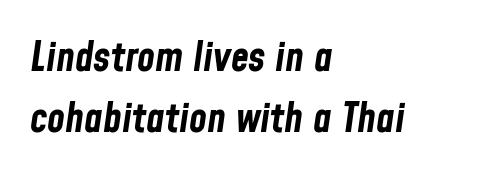
Q: Is the text bold? A: Yes.
Q: Is the text italic (slanted)? A: Yes, it leans right by about 8 degrees.
Q: Is the text underlined? A: No.
Q: How is the paragraph aligned? A: Left-aligned.
Q: Is the spacing between letters normal or unusually wide? A: Normal.
Q: Is the spacing between lines tight, normal or loose? A: Normal.
Q: Width (condensed, normal, or wide)? A: Condensed.
Q: Stroke contrast? A: Low.
Q: x-height? A: Medium.
Q: Monospaced? A: No.
